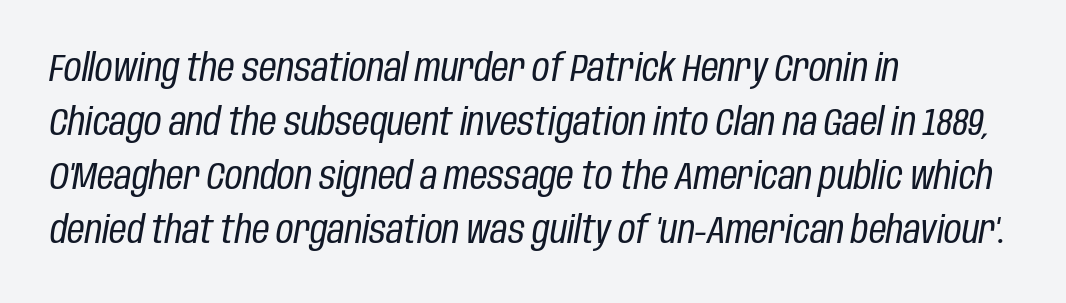
Successive baselines arrive at the customary interval. A typesetter would call this proportional, since set widths differ per character. If you drew a line through each stem, it would be angled. Nothing unusual about the tracking: characters are spaced as the font intends.
